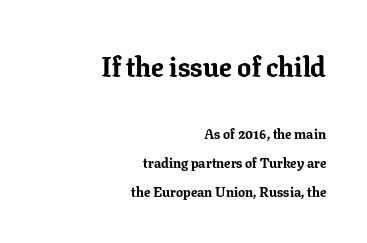
Q: Is the text bold? A: Yes.
Q: Is the text italic (slanted)? A: No, it is upright.
Q: Is the typeface a serif or a sans-serif typeface? A: Serif.
Q: Is the text underlined? A: No.
Q: How is the paragraph aligned? A: Right-aligned.
Q: Is the spacing between letters normal or unusually wide? A: Normal.
Q: Is the spacing between lines tight, normal or loose? A: Loose.
Q: Which block of text is set in a larger size, the first (top) or the second (bottom)? A: The first (top) one.
Q: Width (condensed, normal, or wide)? A: Normal.
Q: Stroke contrast? A: Low.
Q: x-height? A: Medium.
Q: Monospaced? A: No.
